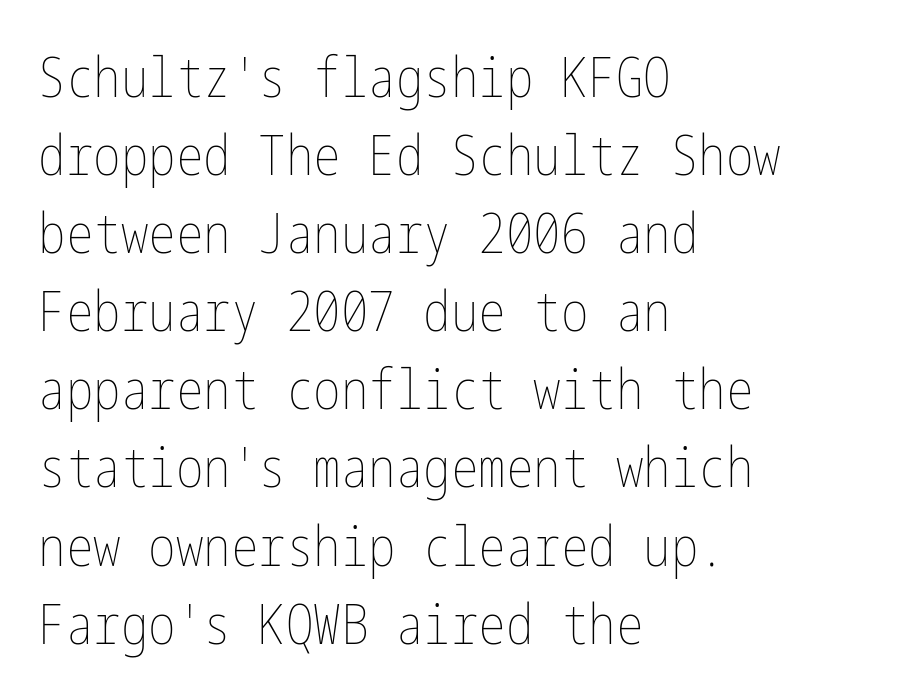
Q: Is the text bold? A: No.
Q: Is the text italic (slanted)? A: No, it is upright.
Q: Is the text underlined? A: No.
Q: How is the paragraph aligned? A: Left-aligned.
Q: Is the spacing between letters normal or unusually wide? A: Normal.
Q: Is the spacing between lines tight, normal or loose? A: Normal.
Q: Width (condensed, normal, or wide)? A: Condensed.
Q: Stroke contrast? A: Low.
Q: x-height? A: Medium.
